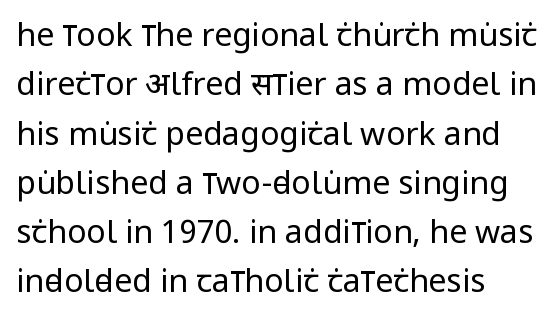
Q: Is the text bold? A: No.
Q: Is the text italic (slanted)? A: No, it is upright.
Q: Is the typeface a serif or a sans-serif typeface? A: Sans-serif.
Q: Is the text underlined? A: No.
Q: How is the paragraph aligned? A: Left-aligned.
Q: Is the spacing between letters normal or unusually wide? A: Normal.
Q: Is the spacing between lines tight, normal or loose? A: Normal.
Q: Width (condensed, normal, or wide)? A: Condensed.
Q: Stroke contrast? A: Low.
Q: x-height? A: Large.
Q: Monospaced? A: No.
